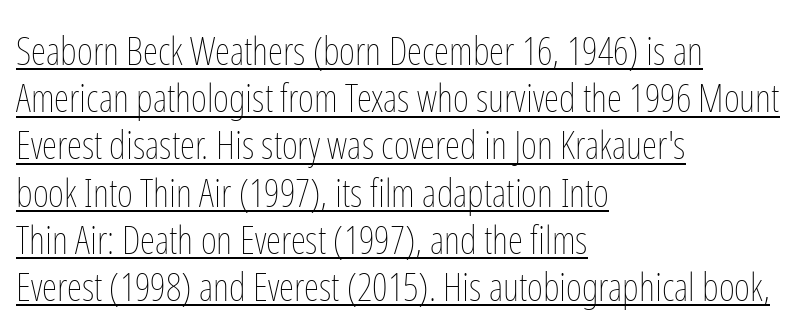
The image shows 39 px thin, condensed type, upright; set left-aligned, line spacing 1.21x, normal letter spacing, underlined; low stroke contrast and a medium x-height.
